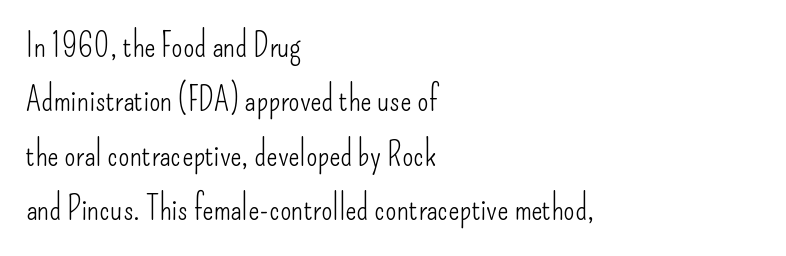
{"serif": "no", "italic": "no", "bold": "no", "weight": "light", "width": "condensed", "stroke_contrast": "low", "x_height": "small", "monospaced": "no", "underline": "no", "align": "left", "line_spacing": "normal", "line_spacing_ratio": 1.65, "letter_spacing": "normal", "letter_spacing_em": 0.0, "glyph_px": 33}
